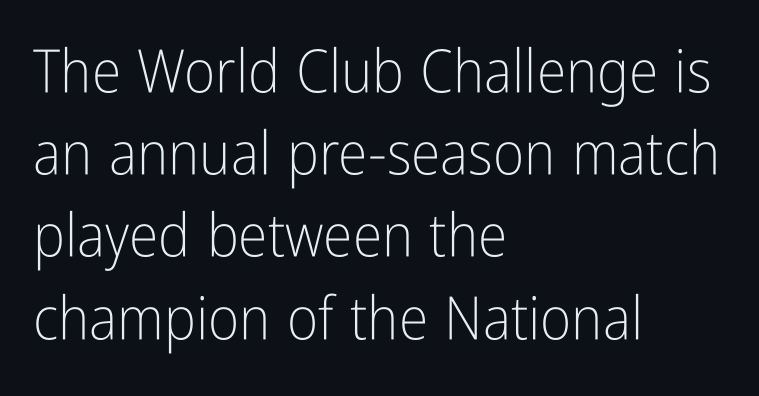
The image shows 60 px light, condensed sans-serif type, upright; set left-aligned, normal line spacing (1.37x), normal letter spacing, not underlined; low stroke contrast and a medium x-height.
